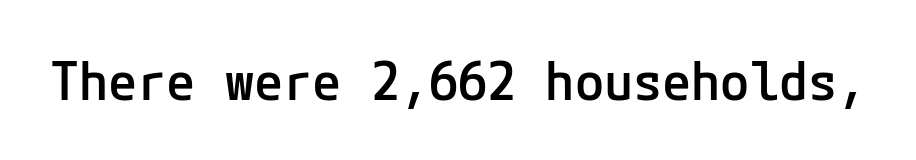
The image shows 53 px semibold sans-serif type, upright; set normal letter spacing, not underlined; low stroke contrast and a medium x-height.
